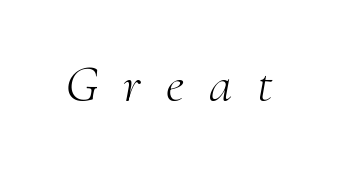
Characters follow at a spacing far wider than the type designer built in. The cut favours lightness, reaching ordinary text weight at its darkest. I'd call this a serif setting — the letters wear small feet. The letters advance in unequal steps, a hallmark of proportional type. Decoration check: the copy has no underline.
